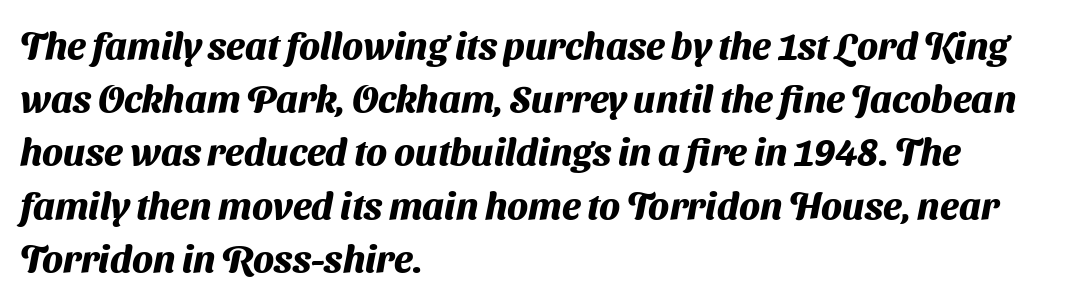
Q: Is the text bold? A: Yes.
Q: Is the typeface a serif or a sans-serif typeface? A: Sans-serif.
Q: Is the text underlined? A: No.
Q: How is the paragraph aligned? A: Left-aligned.
Q: Is the spacing between letters normal or unusually wide? A: Normal.
Q: Is the spacing between lines tight, normal or loose? A: Normal.
Q: Width (condensed, normal, or wide)? A: Normal.
Q: Stroke contrast? A: Medium.
Q: x-height? A: Medium.
Q: Monospaced? A: No.
